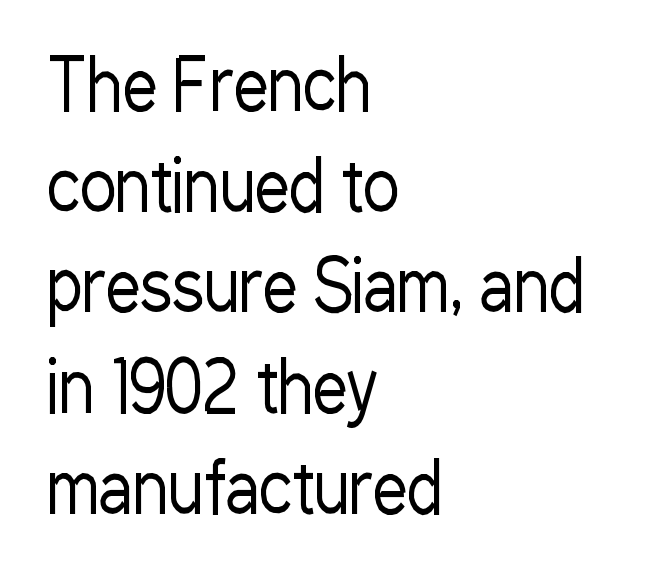
The image shows 69 px regular-weight, condensed sans-serif type, upright; set left-aligned, normal line spacing (1.46x), normal letter spacing, not underlined; low stroke contrast and a medium x-height.
